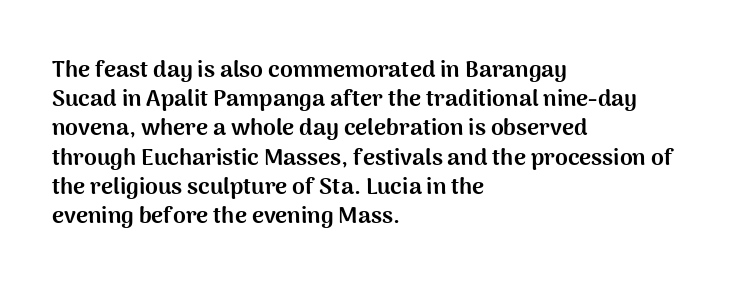
The image shows 23 px bold type, upright; set left-aligned, normal line spacing (1.27x), normal letter spacing, not underlined.
